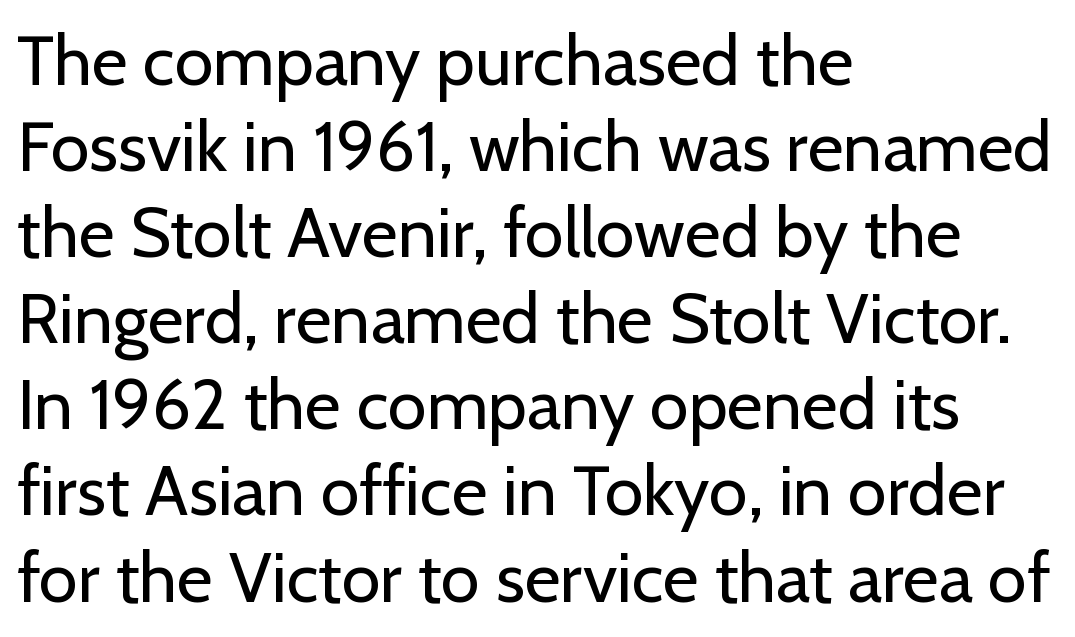
Each letter keeps its own natural width here, so spacing adapts to shape. No italicization has been applied; the sample stays upright. The glyphs in this specimen are sans serif. Unmarked baselines from the first word to the last. Visually the block forms a straight wall on the left and a jagged coastline on the right.
